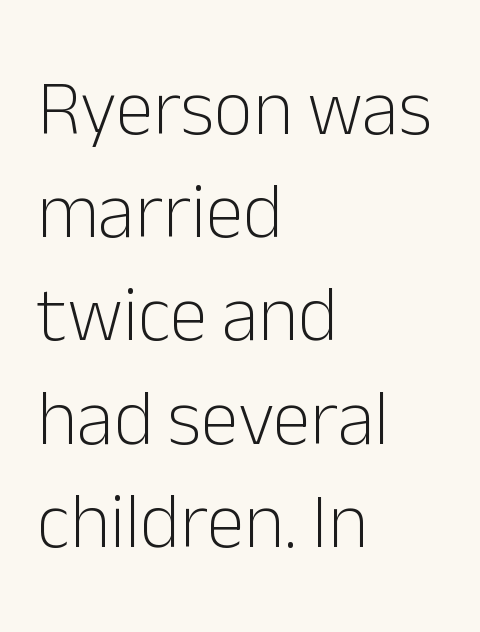
The image shows 77 px light sans-serif type, upright; set left-aligned, normal line spacing (1.34x), normal letter spacing, not underlined; low stroke contrast and a medium x-height.
